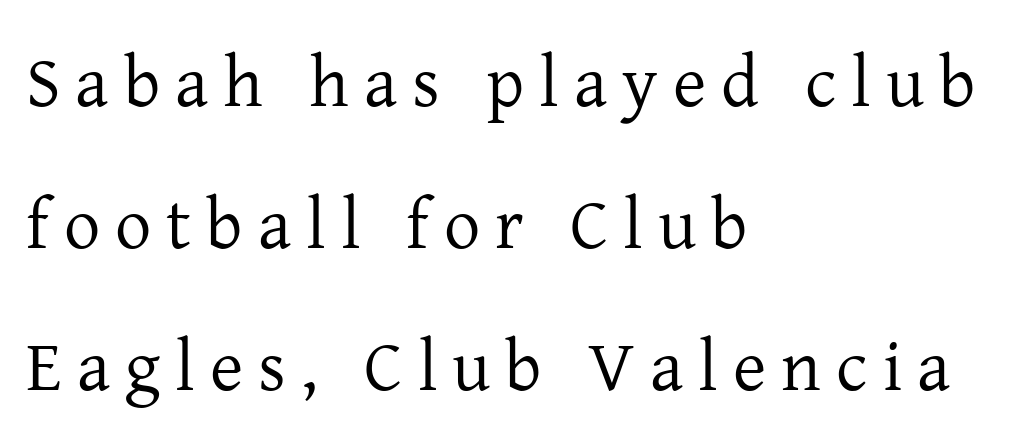
The image shows 72 px regular-weight serif type, upright; set left-aligned, loose line spacing (1.97x), unusually wide letter spacing (+0.21 em), not underlined; low stroke contrast and a medium x-height.
